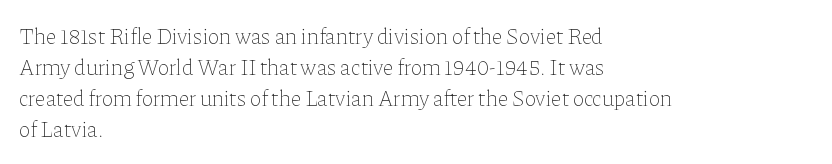
{"italic": "no", "bold": "no", "underline": "no", "align": "left", "line_spacing": "normal", "line_spacing_ratio": 1.41, "letter_spacing": "normal", "letter_spacing_em": 0.0, "glyph_px": 22}
